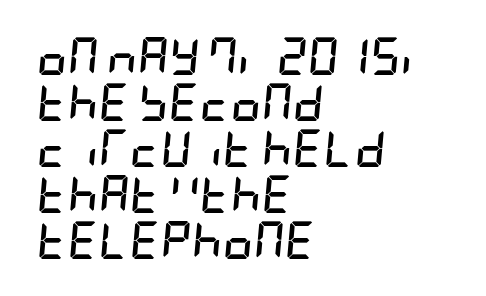
{"italic": "yes", "lean": "right", "slant_degrees": 5, "bold": "yes", "weight": "semibold", "width": "condensed", "stroke_contrast": "low", "x_height": "large", "underline": "no", "align": "left", "line_spacing_ratio": 1.21, "letter_spacing": "normal", "letter_spacing_em": 0.0, "glyph_px": 38}
